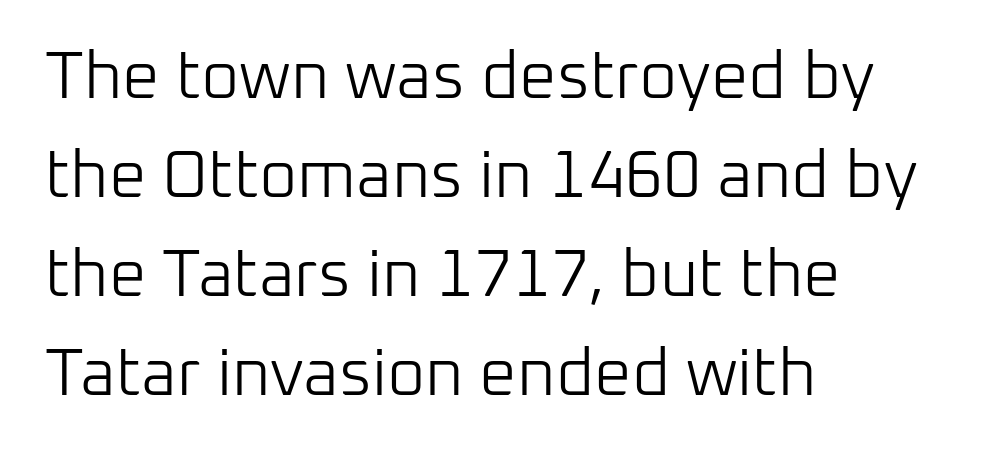
Q: Is the text bold? A: No.
Q: Is the text italic (slanted)? A: No, it is upright.
Q: Is the typeface a serif or a sans-serif typeface? A: Sans-serif.
Q: Is the text underlined? A: No.
Q: How is the paragraph aligned? A: Left-aligned.
Q: Is the spacing between letters normal or unusually wide? A: Normal.
Q: Is the spacing between lines tight, normal or loose? A: Normal.
Q: Width (condensed, normal, or wide)? A: Normal.
Q: Stroke contrast? A: Low.
Q: x-height? A: Medium.
Q: Monospaced? A: No.
